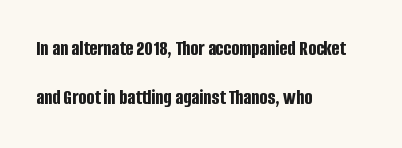
Bold? Absolutely — the strokes are thick and heavy. The leading is generous, giving the passage an open texture. This sample is left-justified, so line endings fall wherever the words run out. In terms of posture, this sample is upright. Is the letter spacing exaggerated? No — it looks like the ordinary default. Has an underline been added? It has not.
